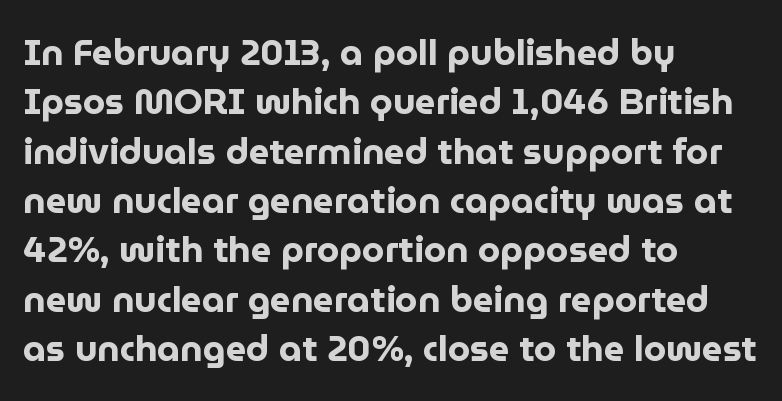
The image shows 36 px bold sans-serif type, upright; set left-aligned, normal line spacing (1.37x), normal letter spacing, not underlined; low stroke contrast and a medium x-height.
